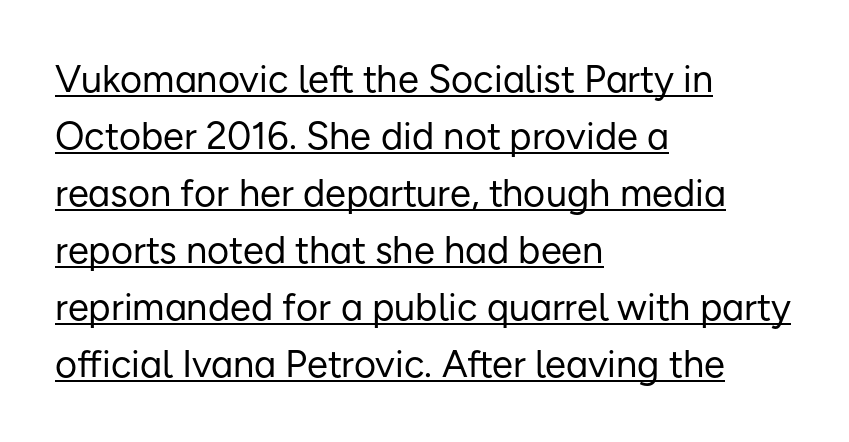
The image shows 38 px regular-weight sans-serif type, upright; set left-aligned, normal line spacing (1.5x), normal letter spacing, underlined; low stroke contrast and a medium x-height.
